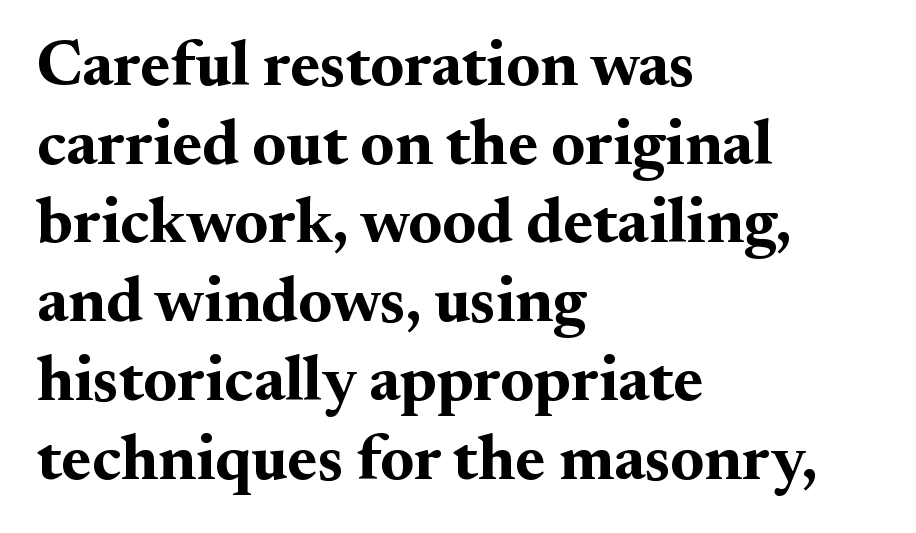
{"serif": "yes", "italic": "no", "bold": "yes", "weight": "bold", "width": "normal", "stroke_contrast": "medium", "x_height": "small", "monospaced": "no", "underline": "no", "align": "left", "line_spacing_ratio": 1.23, "letter_spacing": "normal", "letter_spacing_em": 0.0, "glyph_px": 64}
